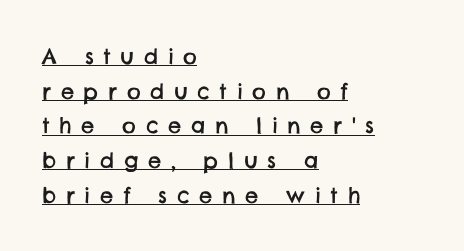
{"underline": "yes", "align": "left", "line_spacing": "normal", "line_spacing_ratio": 1.65, "letter_spacing": "wide", "letter_spacing_em": 0.46, "glyph_px": 21}
